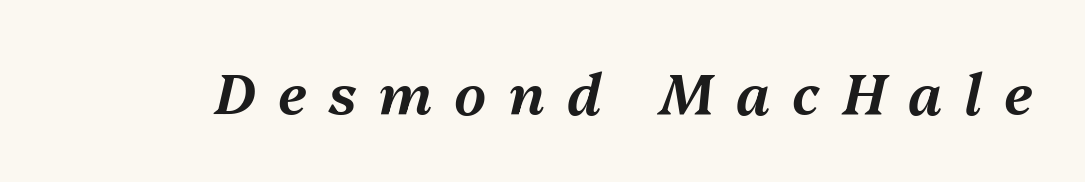
Q: Is the text italic (slanted)? A: Yes, it leans right by about 13 degrees.
Q: Is the text underlined? A: No.
Q: Is the spacing between letters normal or unusually wide? A: Unusually wide.
Q: Width (condensed, normal, or wide)? A: Normal.
Q: Stroke contrast? A: Medium.
Q: x-height? A: Medium.
Q: Monospaced? A: No.
